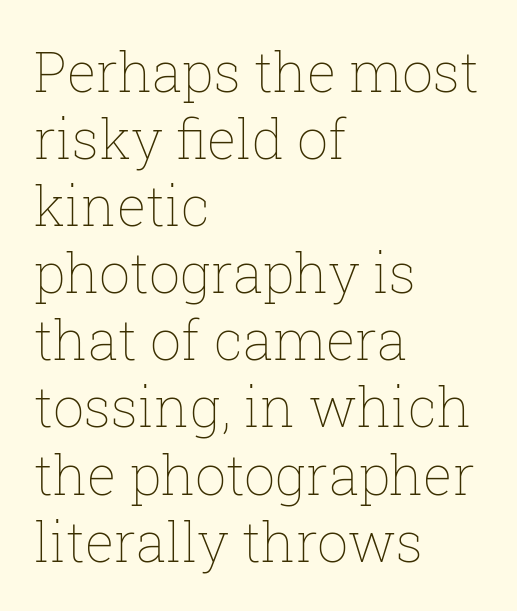
{"italic": "no", "bold": "no", "weight": "thin", "width": "normal", "stroke_contrast": "low", "x_height": "medium", "monospaced": "no", "underline": "no", "align": "left", "line_spacing_ratio": 1.22, "letter_spacing": "normal", "letter_spacing_em": 0.0, "glyph_px": 55}
